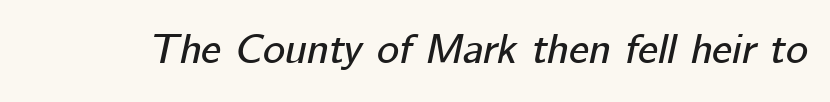
Plain, unruled lines of type. A typesetter would mark this as italic. The passage shown is typed in a proportional face where columns would drift. Each word holds together tightly as a unit, with standard inter-letter gaps.
